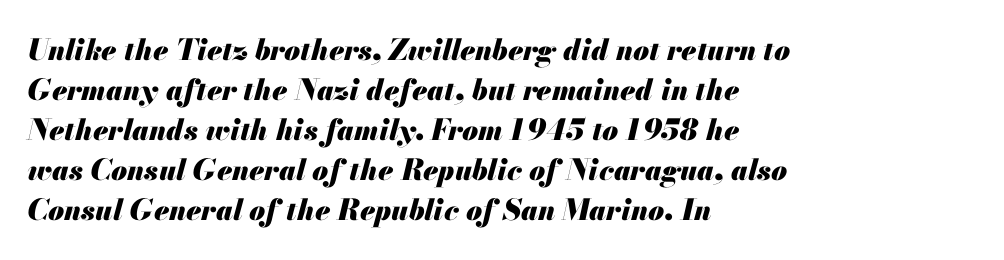
Slant detected: the letters are inclined. Descender tails drop into unmarked territory. Letter spacing: default. Typeset ragged right — the left edge is the straight one.
